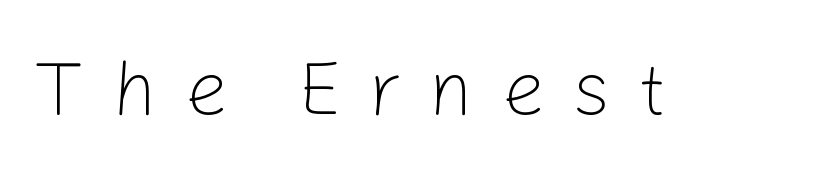
The image shows 77 px light sans-serif type, upright; set unusually wide letter spacing (+0.34 em), not underlined; low stroke contrast and a medium x-height.
